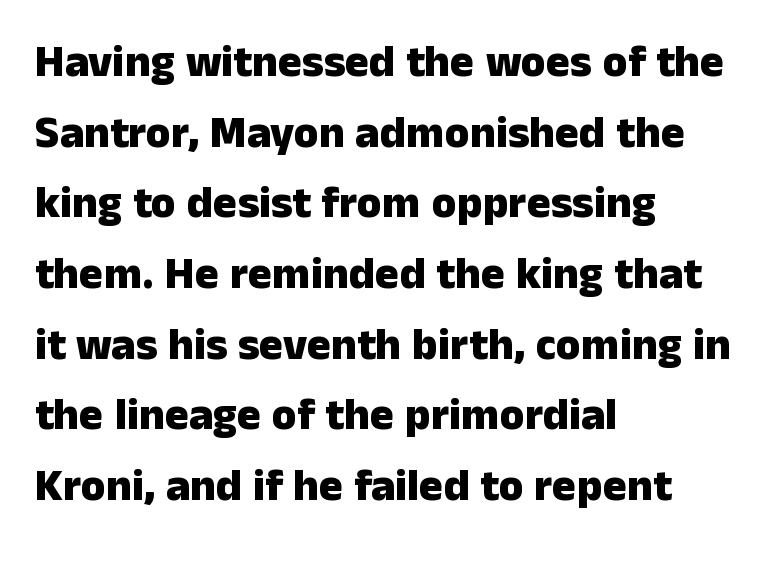
{"serif": "no", "italic": "no", "bold": "yes", "weight": "heavy", "width": "normal", "stroke_contrast": "low", "x_height": "medium", "monospaced": "no", "underline": "no", "align": "left", "line_spacing": "normal", "line_spacing_ratio": 1.57, "letter_spacing": "normal", "letter_spacing_em": 0.0, "glyph_px": 45}
